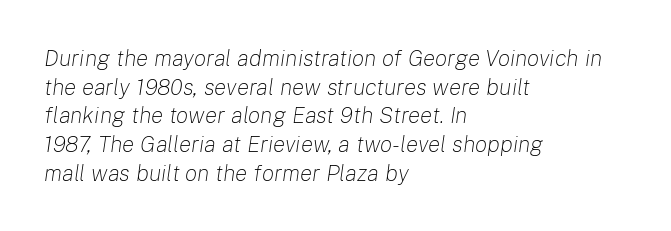
{"italic": "yes", "lean": "right", "slant_degrees": 8, "bold": "no", "underline": "no", "align": "left", "line_spacing": "normal", "line_spacing_ratio": 1.25, "letter_spacing": "normal", "letter_spacing_em": 0.0, "glyph_px": 23}
